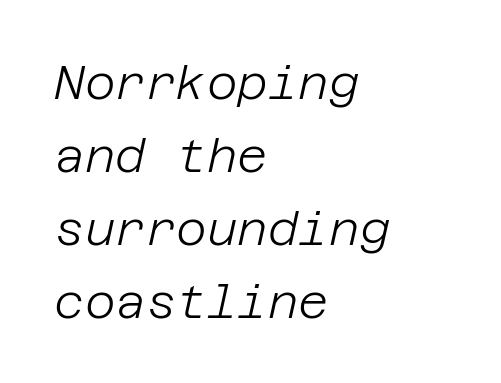
The image shows 47 px light type, italic (leaning right); set left-aligned, normal line spacing (1.55x), normal letter spacing, not underlined; low stroke contrast and a large x-height.
